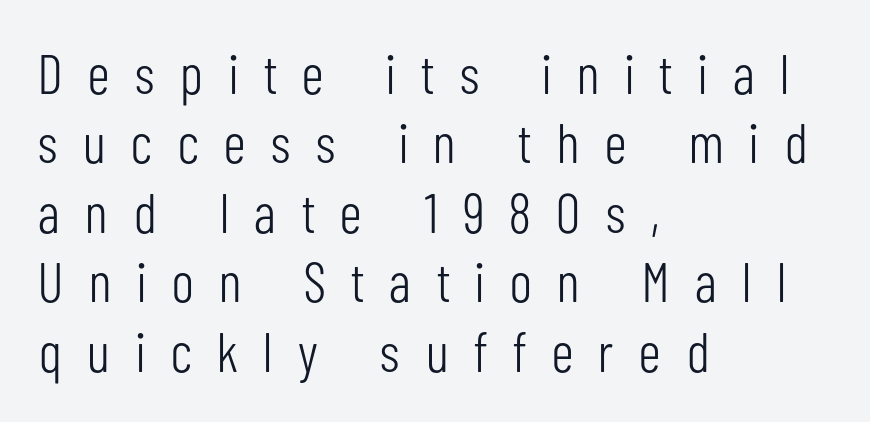
Q: Is the text bold? A: No.
Q: Is the text italic (slanted)? A: No, it is upright.
Q: Is the typeface a serif or a sans-serif typeface? A: Sans-serif.
Q: Is the text underlined? A: No.
Q: How is the paragraph aligned? A: Left-aligned.
Q: Is the spacing between letters normal or unusually wide? A: Unusually wide.
Q: Width (condensed, normal, or wide)? A: Condensed.
Q: Stroke contrast? A: Low.
Q: x-height? A: Medium.
Q: Monospaced? A: No.
